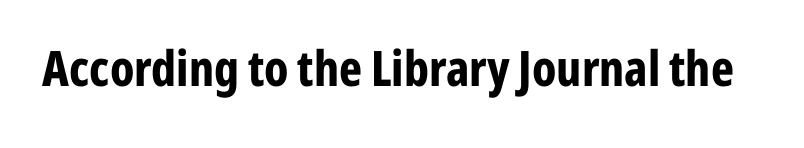
{"serif": "no", "italic": "no", "bold": "yes", "weight": "bold", "width": "condensed", "stroke_contrast": "low", "x_height": "medium", "monospaced": "no", "underline": "no", "letter_spacing": "normal", "letter_spacing_em": 0.0, "glyph_px": 49}
